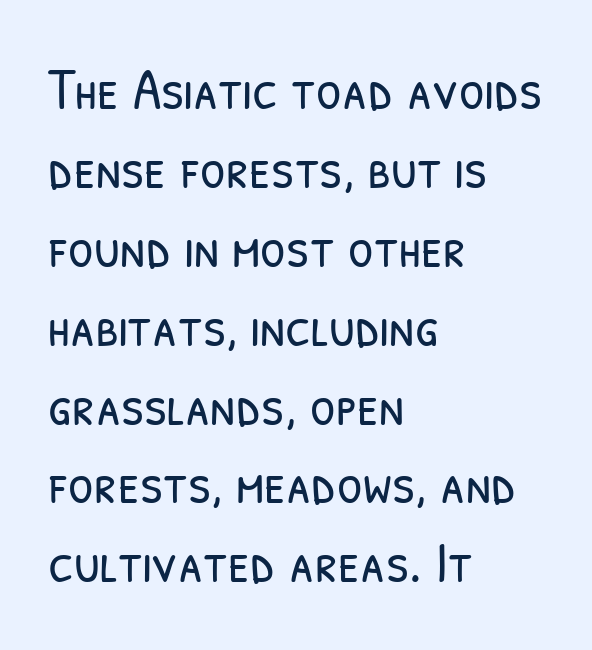
The passage shown is typeset with a sans-serif family. This sample has the flowing, uneven cadence of proportional lettering. Default kerning and tracking; the words read as compact shapes. The zone under the glyphs is completely vacant. Rows of type keep a routine distance in the vertical direction.
